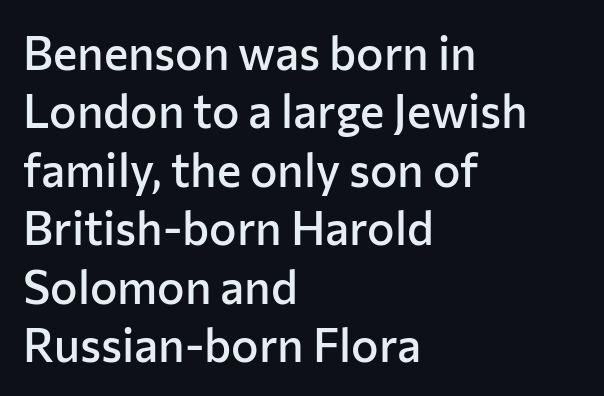
Q: Is the text bold? A: Semi-bold.
Q: Is the text italic (slanted)? A: No, it is upright.
Q: Is the typeface a serif or a sans-serif typeface? A: Sans-serif.
Q: Is the text underlined? A: No.
Q: How is the paragraph aligned? A: Left-aligned.
Q: Is the spacing between letters normal or unusually wide? A: Normal.
Q: Is the spacing between lines tight, normal or loose? A: Normal.
Q: Width (condensed, normal, or wide)? A: Normal.
Q: Stroke contrast? A: Low.
Q: x-height? A: Medium.
Q: Monospaced? A: No.
